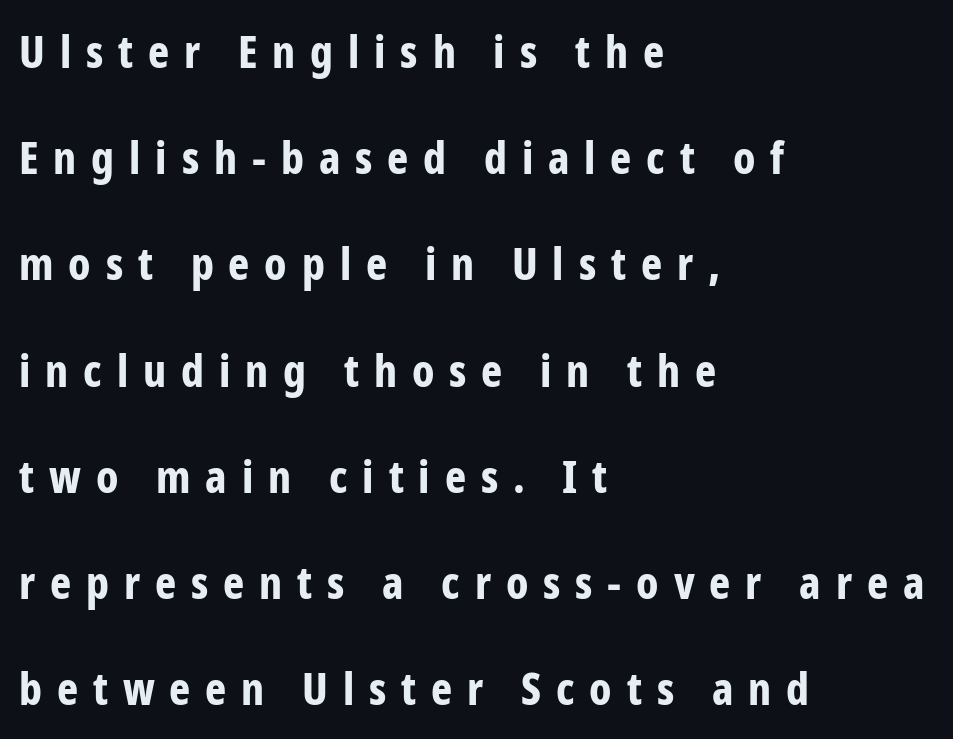
Q: Is the text bold? A: Yes.
Q: Is the text italic (slanted)? A: No, it is upright.
Q: Is the typeface a serif or a sans-serif typeface? A: Sans-serif.
Q: Is the text underlined? A: No.
Q: How is the paragraph aligned? A: Left-aligned.
Q: Is the spacing between letters normal or unusually wide? A: Unusually wide.
Q: Is the spacing between lines tight, normal or loose? A: Loose.
Q: Width (condensed, normal, or wide)? A: Condensed.
Q: Stroke contrast? A: Low.
Q: x-height? A: Medium.
Q: Monospaced? A: No.
